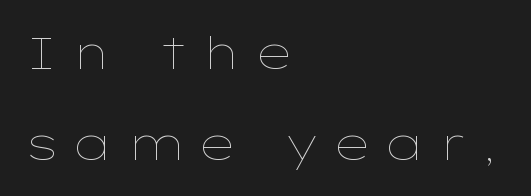
Q: Is the text bold? A: No.
Q: Is the text italic (slanted)? A: No, it is upright.
Q: Is the text underlined? A: No.
Q: How is the paragraph aligned? A: Left-aligned.
Q: Is the spacing between letters normal or unusually wide? A: Unusually wide.
Q: Is the spacing between lines tight, normal or loose? A: Loose.
Q: Width (condensed, normal, or wide)? A: Wide.
Q: Stroke contrast? A: Low.
Q: x-height? A: Medium.
Q: Monospaced? A: No.
